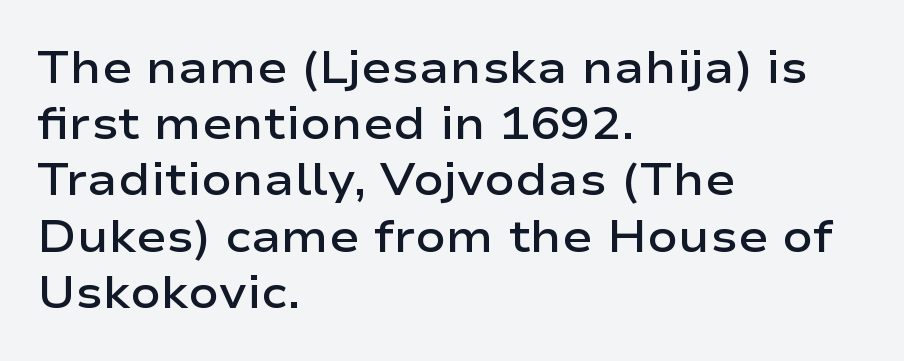
Q: Is the text bold? A: Semi-bold.
Q: Is the text italic (slanted)? A: No, it is upright.
Q: Is the typeface a serif or a sans-serif typeface? A: Sans-serif.
Q: Is the text underlined? A: No.
Q: How is the paragraph aligned? A: Left-aligned.
Q: Is the spacing between letters normal or unusually wide? A: Normal.
Q: Is the spacing between lines tight, normal or loose? A: Normal.
Q: Width (condensed, normal, or wide)? A: Wide.
Q: Stroke contrast? A: Low.
Q: x-height? A: Medium.
Q: Monospaced? A: No.
